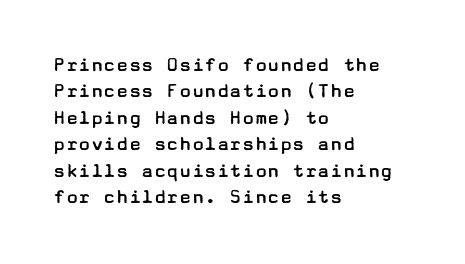
{"italic": "no", "bold": "no", "underline": "no", "align": "left", "line_spacing": "normal", "line_spacing_ratio": 1.26, "letter_spacing": "normal", "letter_spacing_em": 0.0, "glyph_px": 21}
